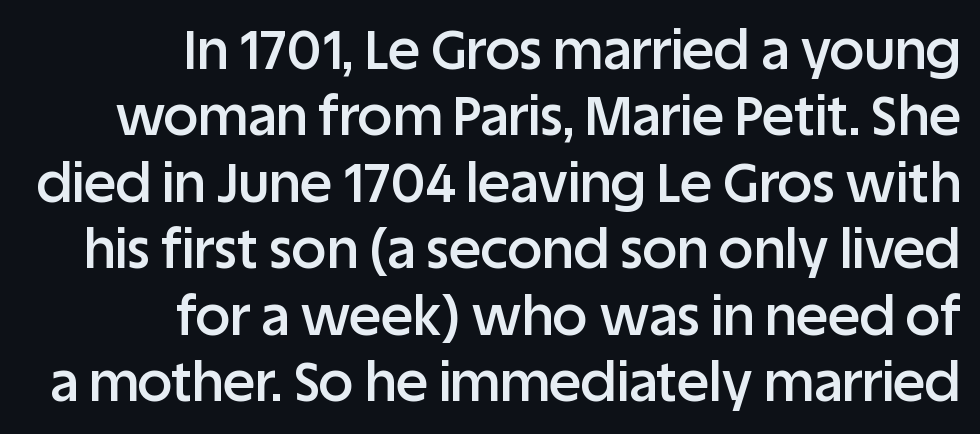
{"serif": "no", "italic": "no", "bold": "semi", "weight": "semibold", "width": "normal", "stroke_contrast": "low", "x_height": "large", "monospaced": "no", "underline": "no", "align": "right", "line_spacing_ratio": 1.23, "letter_spacing": "normal", "letter_spacing_em": 0.0, "glyph_px": 54}
